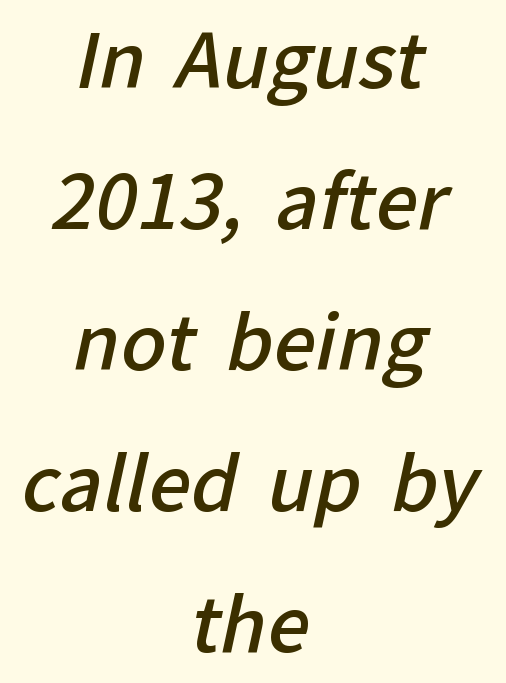
Note the varied advance widths — an 'i' is clearly narrower than an 'm'. Short and long lines alike share a common midpoint. Stems and bowls a touch heavier than normal — semibold. Look at the bottom of the vertical strokes: they stop flat, with no serifs. A bare baseline throughout the passage. Does extra space separate the letters? No, they use regular spacing.
